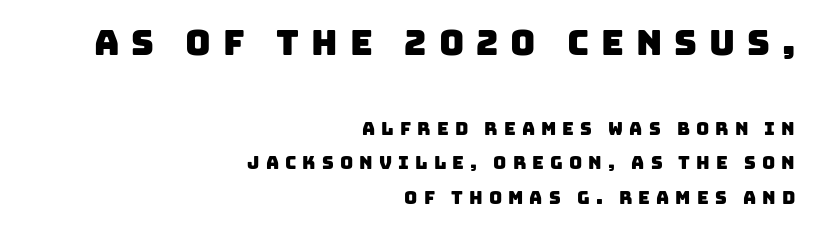
Q: Is the typeface a serif or a sans-serif typeface? A: Sans-serif.
Q: Is the text underlined? A: No.
Q: How is the paragraph aligned? A: Right-aligned.
Q: Is the spacing between letters normal or unusually wide? A: Unusually wide.
Q: Is the spacing between lines tight, normal or loose? A: Loose.
Q: Which block of text is set in a larger size, the first (top) or the second (bottom)? A: The first (top) one.
Q: Width (condensed, normal, or wide)? A: Normal.
Q: Stroke contrast? A: Low.
Q: x-height? A: Large.
Q: Monospaced? A: No.
